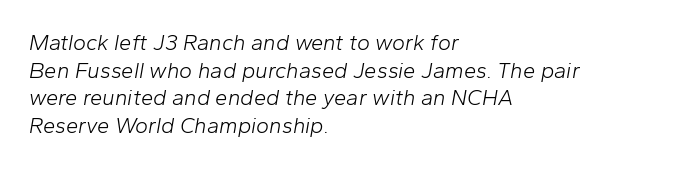
Q: Is the text bold? A: No.
Q: Is the text italic (slanted)? A: Yes, it leans right by about 10 degrees.
Q: Is the text underlined? A: No.
Q: How is the paragraph aligned? A: Left-aligned.
Q: Is the spacing between letters normal or unusually wide? A: Normal.
Q: Is the spacing between lines tight, normal or loose? A: Normal.
